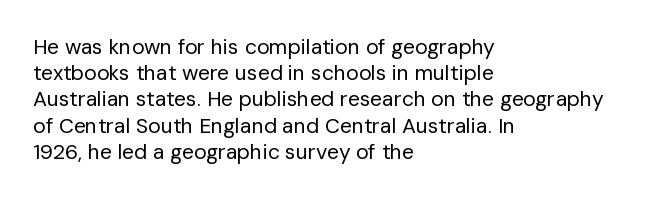
Does extra space separate the letters? No, they use regular spacing. Layout note: lines flush left. The area under the type is left untouched. This reads as an unemphasized weight, regular at the heaviest. This is roman type, the default non-slanted kind. Vertical spacing — default.
